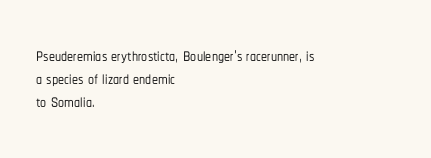
The image shows 24 px text type, upright; set left-aligned, tight line spacing (0.95x), normal letter spacing, not underlined.
